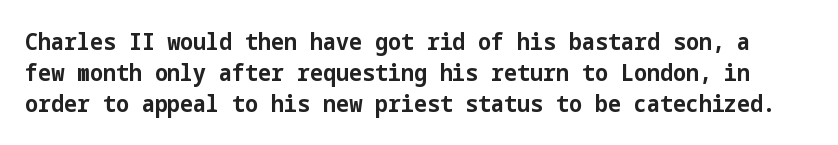
Q: Is the text bold? A: Yes.
Q: Is the text italic (slanted)? A: No, it is upright.
Q: Is the text underlined? A: No.
Q: Is the spacing between letters normal or unusually wide? A: Normal.
Q: Is the spacing between lines tight, normal or loose? A: Normal.
